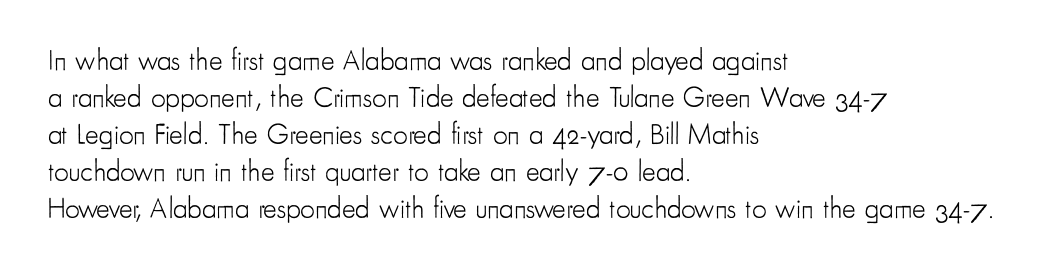
The image shows 29 px light, condensed sans-serif type, upright; set left-aligned, normal line spacing (1.28x), normal letter spacing, not underlined; low stroke contrast and a small x-height.
